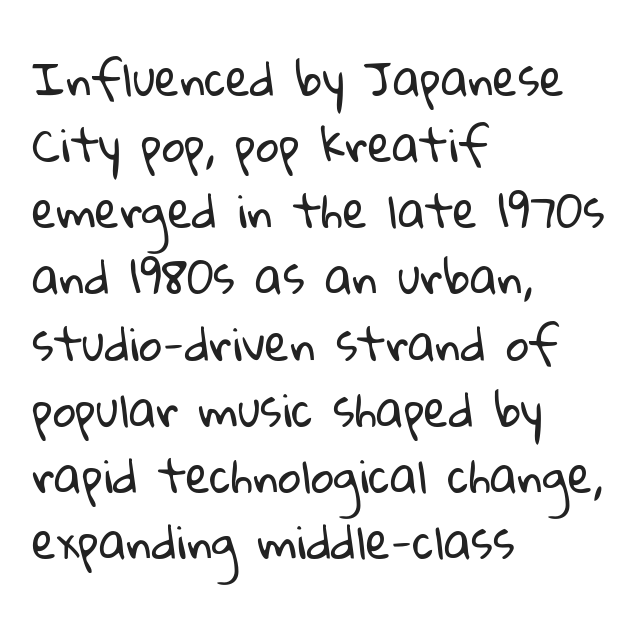
Q: Is the text bold? A: No.
Q: Is the typeface a serif or a sans-serif typeface? A: Sans-serif.
Q: Is the text underlined? A: No.
Q: How is the paragraph aligned? A: Left-aligned.
Q: Is the spacing between letters normal or unusually wide? A: Normal.
Q: Is the spacing between lines tight, normal or loose? A: Normal.
Q: Width (condensed, normal, or wide)? A: Normal.
Q: Stroke contrast? A: Low.
Q: x-height? A: Medium.
Q: Monospaced? A: No.
